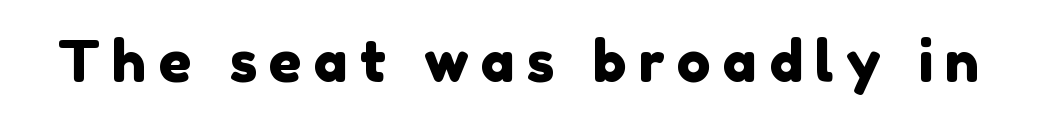
Q: Is the typeface a serif or a sans-serif typeface? A: Sans-serif.
Q: Is the text underlined? A: No.
Q: Is the spacing between letters normal or unusually wide? A: Unusually wide.
Q: Width (condensed, normal, or wide)? A: Normal.
Q: x-height? A: Medium.
Q: Monospaced? A: No.
